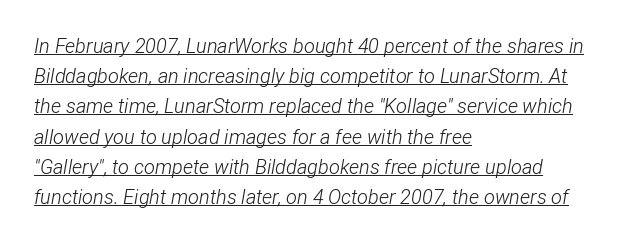
Q: Is the text bold? A: No.
Q: Is the text italic (slanted)? A: Yes, it leans right by about 12 degrees.
Q: Is the text underlined? A: Yes.
Q: How is the paragraph aligned? A: Left-aligned.
Q: Is the spacing between letters normal or unusually wide? A: Normal.
Q: Is the spacing between lines tight, normal or loose? A: Normal.
